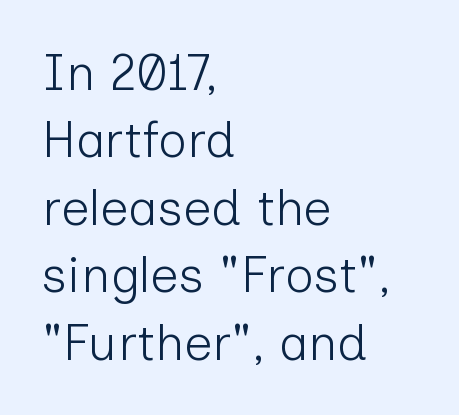
Summary of weight: not heavy and not bold. Grotesque or geometric, the face here clearly has no serifs. Rendered with straight, roman letterforms. The typesetter chose a ragged-right arrangement here. Inter-character spacing is left at the font's built-in metrics. This sample has the flowing, uneven cadence of proportional lettering.
